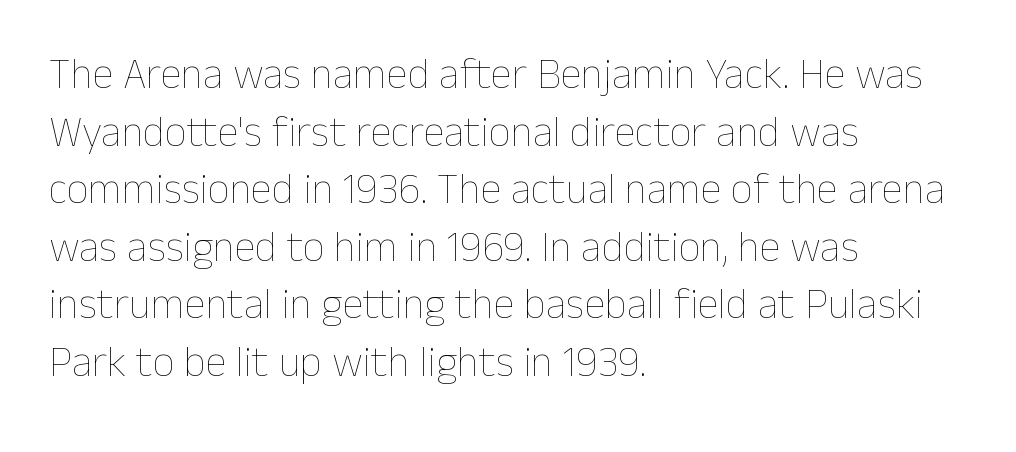
{"italic": "no", "bold": "no", "weight": "thin", "width": "normal", "stroke_contrast": "low", "x_height": "medium", "monospaced": "no", "underline": "no", "align": "left", "line_spacing": "normal", "line_spacing_ratio": 1.34, "letter_spacing": "normal", "letter_spacing_em": 0.0, "glyph_px": 43}
